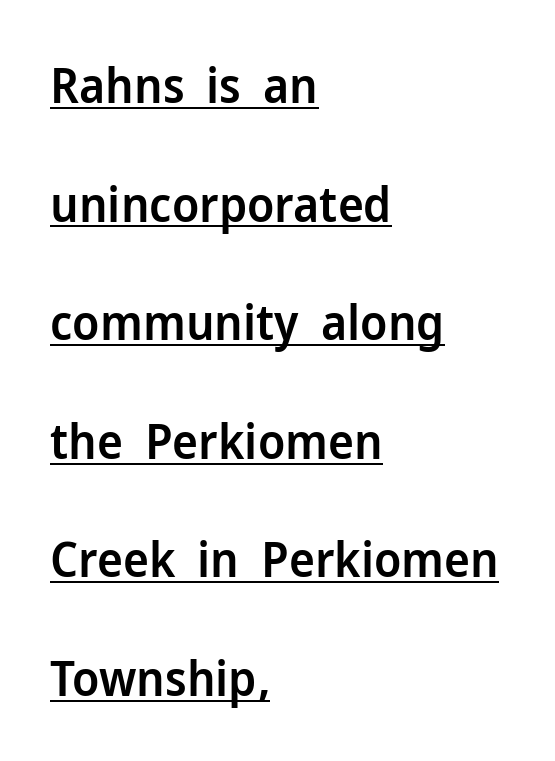
Q: Is the text bold? A: Semi-bold.
Q: Is the text italic (slanted)? A: No, it is upright.
Q: Is the typeface a serif or a sans-serif typeface? A: Sans-serif.
Q: Is the text underlined? A: Yes.
Q: How is the paragraph aligned? A: Left-aligned.
Q: Is the spacing between letters normal or unusually wide? A: Normal.
Q: Is the spacing between lines tight, normal or loose? A: Loose.
Q: Width (condensed, normal, or wide)? A: Normal.
Q: Stroke contrast? A: Low.
Q: x-height? A: Medium.
Q: Monospaced? A: No.
